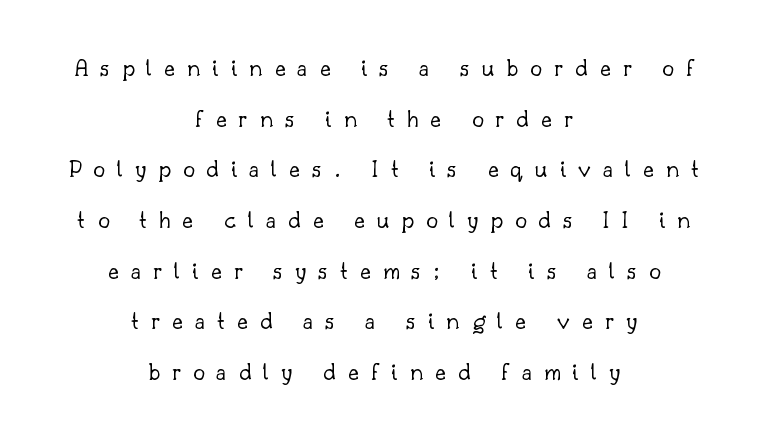
{"italic": "no", "bold": "no", "underline": "no", "align": "center", "line_spacing": "loose", "line_spacing_ratio": 1.95, "letter_spacing": "wide", "letter_spacing_em": 0.46, "glyph_px": 26}
